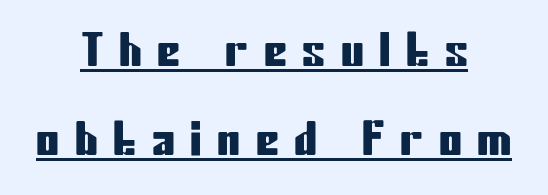
{"serif": "no", "italic": "no", "width": "condensed", "stroke_contrast": "low", "x_height": "medium", "monospaced": "no", "underline": "yes", "align": "center", "line_spacing": "loose", "line_spacing_ratio": 1.94, "letter_spacing": "wide", "letter_spacing_em": 0.34, "glyph_px": 46}
